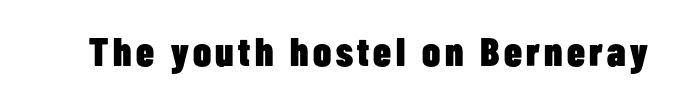
Q: Is the text bold? A: Yes.
Q: Is the text italic (slanted)? A: No, it is upright.
Q: Is the typeface a serif or a sans-serif typeface? A: Sans-serif.
Q: Is the text underlined? A: No.
Q: Width (condensed, normal, or wide)? A: Condensed.
Q: Stroke contrast? A: Low.
Q: x-height? A: Medium.
Q: Monospaced? A: No.
